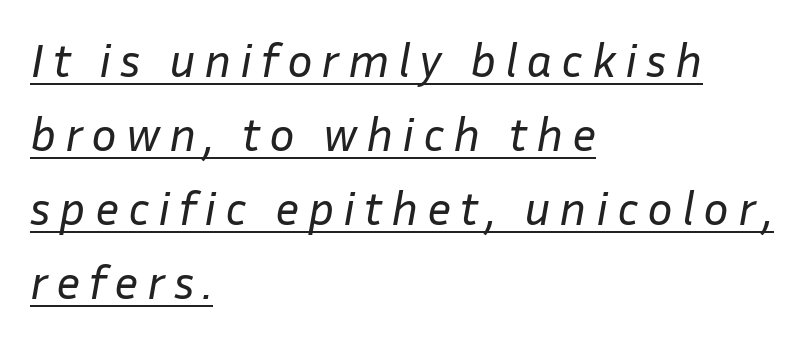
The string is rendered with underlining switched on. The letters are slanted; this is an italic face. On a weight scale, this lands at 450 or below. Every row of glyphs begins at an identical x-position on the left.
